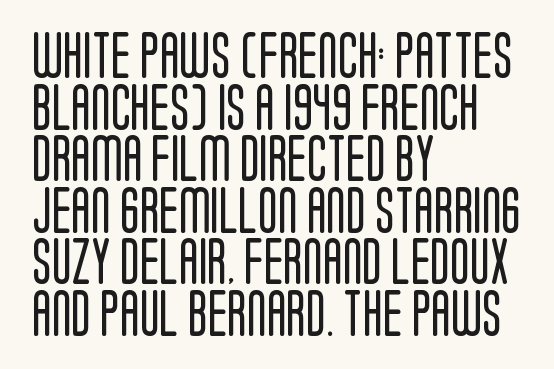
The image shows 46 px regular-weight, condensed sans-serif type, upright; set left-aligned, tight line spacing (1.12x), normal letter spacing, not underlined; low stroke contrast and a large x-height.
